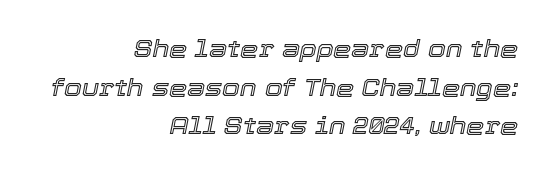
The image shows 23 px text type, italic (leaning right); set right-aligned, normal line spacing (1.68x), normal letter spacing, not underlined.
